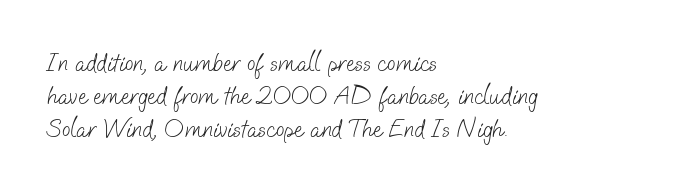
Quick note: underline off. This sample keeps an unexceptional amount of space between lines. Vertical stems look standard width or narrower in stroke. Letter spacing: default.
